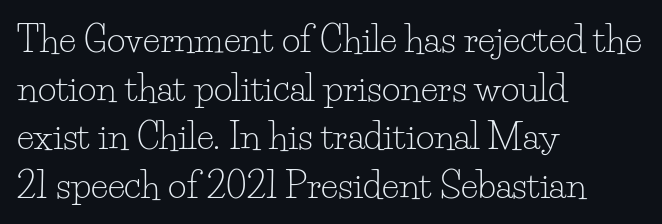
{"serif": "yes", "italic": "no", "bold": "no", "weight": "light", "width": "normal", "stroke_contrast": "low", "x_height": "small", "monospaced": "no", "underline": "no", "align": "left", "line_spacing": "normal", "line_spacing_ratio": 1.35, "letter_spacing": "normal", "letter_spacing_em": 0.0, "glyph_px": 36}
